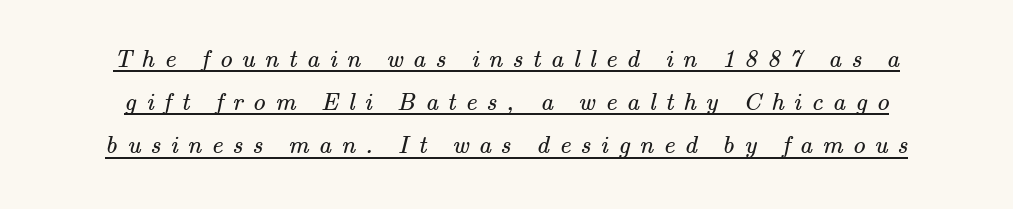
Q: Is the text bold? A: No.
Q: Is the text underlined? A: Yes.
Q: Is the spacing between letters normal or unusually wide? A: Unusually wide.
